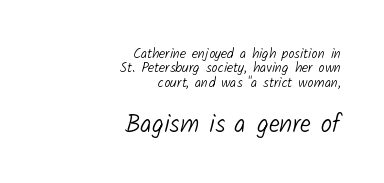
Quick note: underline off. Caption: multi-line text, flush right, ragged left. Is the letter spacing exaggerated? No — it looks like the ordinary default. Think standard paragraph weight, or any step lighter than that.
